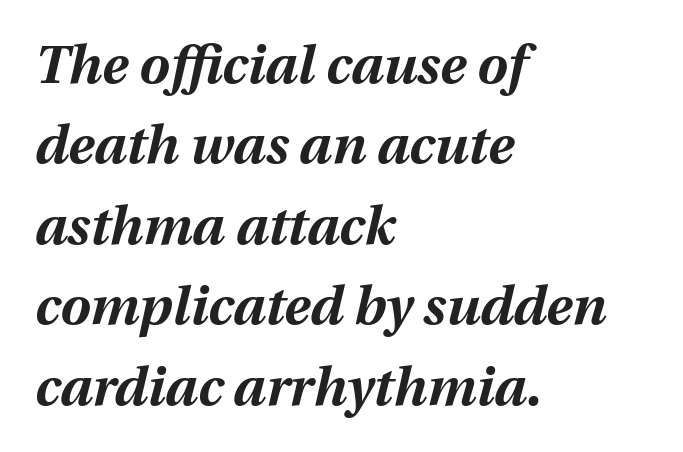
{"italic": "yes", "lean": "right", "slant_degrees": 12, "bold": "yes", "weight": "bold", "width": "normal", "stroke_contrast": "medium", "x_height": "medium", "monospaced": "no", "underline": "no", "align": "left", "line_spacing": "normal", "line_spacing_ratio": 1.49, "letter_spacing": "normal", "letter_spacing_em": 0.0, "glyph_px": 54}
